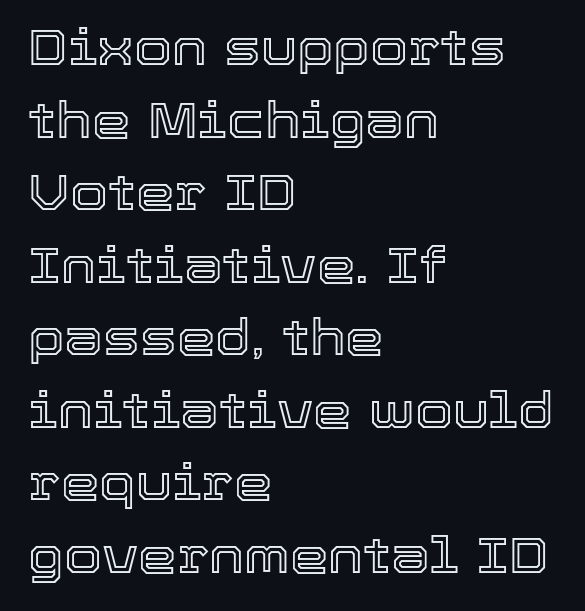
Any mark beneath the type? The region is blank. Rendered with straight, roman letterforms. The lines are quadded left. Here the designer chose a conventional face with non-uniform glyph widths. If you measured baseline to baseline, you'd find a middling distance.
